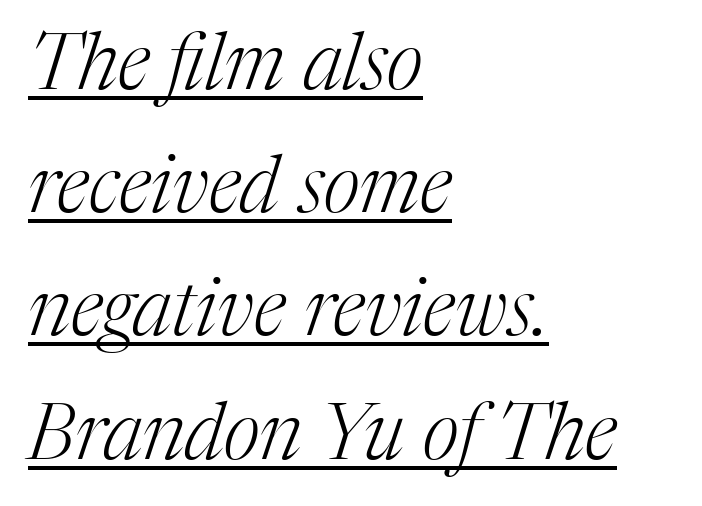
Here the designer chose a conventional face with non-uniform glyph widths. Where is the straight margin? On the left. An italicized treatment has been applied to the whole sample. Yep, those are serifs on the letters. Counters stay open thanks to moderate or lighter strokes. This rendering features underlined lettering.
